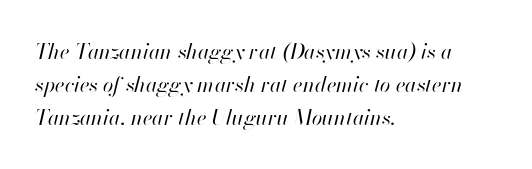
Q: Is the text bold? A: No.
Q: Is the text italic (slanted)? A: Yes, it leans right by about 13 degrees.
Q: Is the text underlined? A: No.
Q: How is the paragraph aligned? A: Left-aligned.
Q: Is the spacing between letters normal or unusually wide? A: Normal.
Q: Is the spacing between lines tight, normal or loose? A: Normal.
